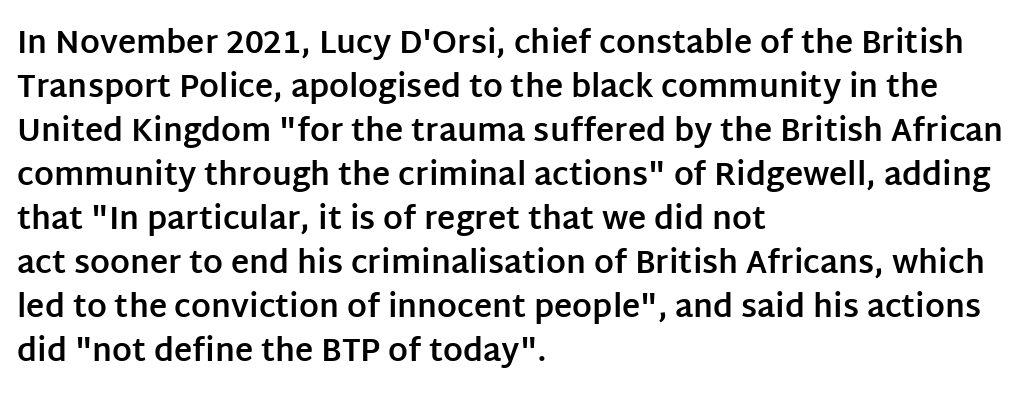
Q: Is the text bold? A: Yes.
Q: Is the text italic (slanted)? A: No, it is upright.
Q: Is the typeface a serif or a sans-serif typeface? A: Sans-serif.
Q: Is the text underlined? A: No.
Q: How is the paragraph aligned? A: Left-aligned.
Q: Is the spacing between letters normal or unusually wide? A: Normal.
Q: Is the spacing between lines tight, normal or loose? A: Normal.
Q: Width (condensed, normal, or wide)? A: Normal.
Q: Stroke contrast? A: Low.
Q: x-height? A: Large.
Q: Monospaced? A: No.
